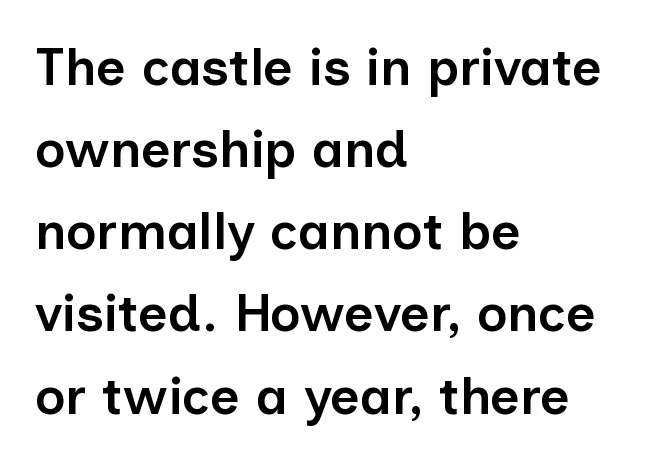
{"serif": "no", "italic": "no", "bold": "semi", "weight": "semibold", "width": "normal", "stroke_contrast": "low", "x_height": "medium", "monospaced": "no", "underline": "no", "align": "left", "line_spacing": "normal", "line_spacing_ratio": 1.58, "letter_spacing": "normal", "letter_spacing_em": 0.0, "glyph_px": 52}
